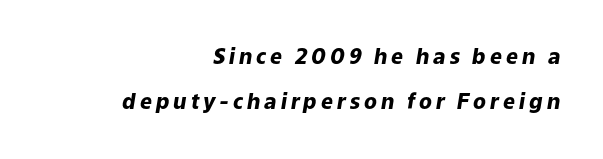
Q: Is the text bold? A: Yes.
Q: Is the text italic (slanted)? A: Yes, it leans right by about 9 degrees.
Q: Is the text underlined? A: No.
Q: How is the paragraph aligned? A: Right-aligned.
Q: Is the spacing between lines tight, normal or loose? A: Loose.
